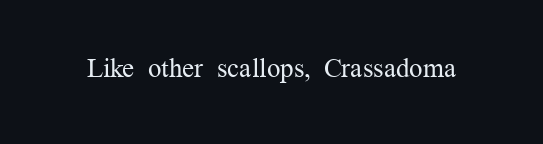
{"italic": "no", "bold": "no", "underline": "no", "letter_spacing": "normal", "letter_spacing_em": 0.0, "glyph_px": 27}
